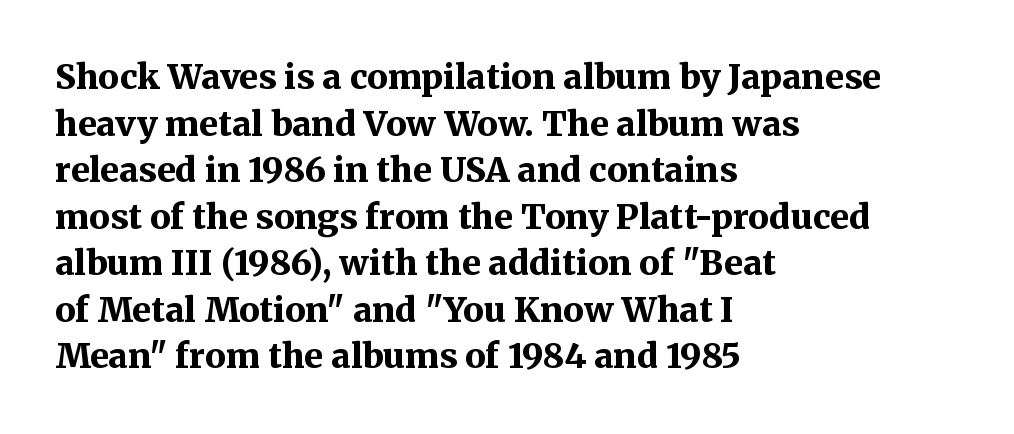
The image shows 34 px bold serif type, upright; set left-aligned, normal line spacing (1.37x), normal letter spacing, not underlined; medium stroke contrast and a medium x-height.
